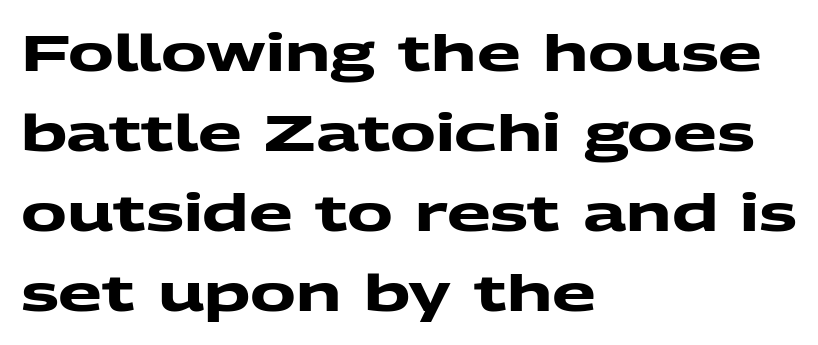
Plenty of ink on the page — the face is bold. The text was rendered using a sans face with plain stroke endings. This sample keeps an unexceptional amount of space between lines. The face used here is rendered with its standard letterfit.
